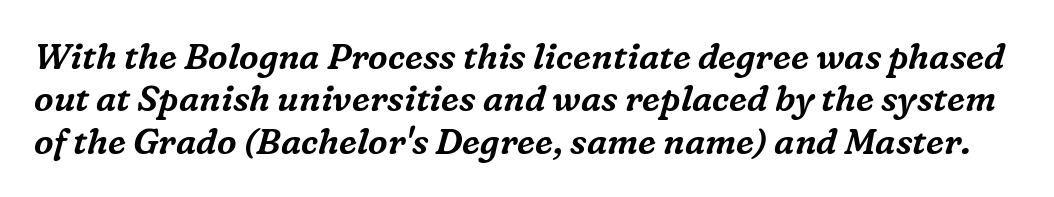
Q: Is the text italic (slanted)? A: Yes, it leans right by about 16 degrees.
Q: Is the typeface a serif or a sans-serif typeface? A: Serif.
Q: Is the text underlined? A: No.
Q: Is the spacing between letters normal or unusually wide? A: Normal.
Q: Width (condensed, normal, or wide)? A: Normal.
Q: Stroke contrast? A: Medium.
Q: x-height? A: Medium.
Q: Monospaced? A: No.
